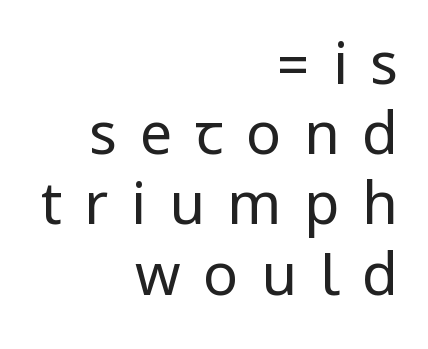
The image shows 58 px regular-weight, condensed sans-serif type, upright; set right-aligned, line spacing 1.21x, unusually wide letter spacing (+0.39 em), not underlined; low stroke contrast.
